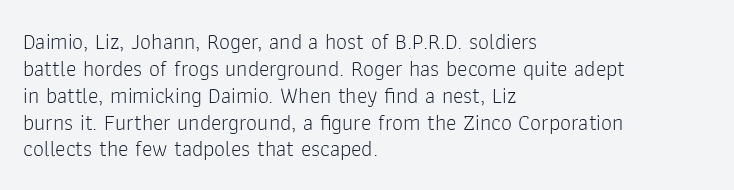
Q: Is the text bold? A: No.
Q: Is the text italic (slanted)? A: No, it is upright.
Q: Is the text underlined? A: No.
Q: How is the paragraph aligned? A: Left-aligned.
Q: Is the spacing between letters normal or unusually wide? A: Normal.
